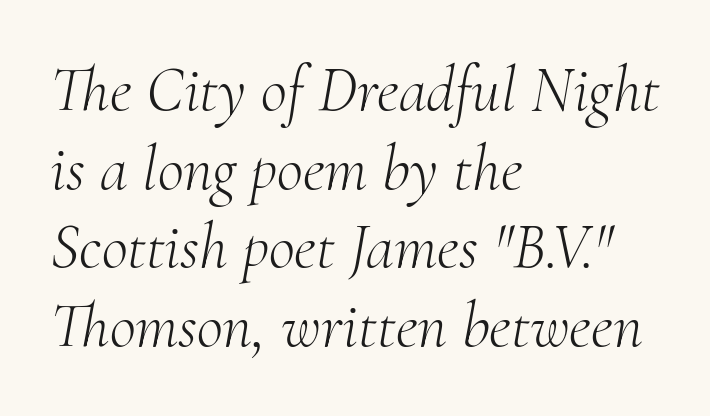
Q: Is the text bold? A: No.
Q: Is the text italic (slanted)? A: Yes, it leans right by about 10 degrees.
Q: Is the typeface a serif or a sans-serif typeface? A: Serif.
Q: Is the text underlined? A: No.
Q: How is the paragraph aligned? A: Left-aligned.
Q: Is the spacing between letters normal or unusually wide? A: Normal.
Q: Width (condensed, normal, or wide)? A: Normal.
Q: Stroke contrast? A: Medium.
Q: x-height? A: Small.
Q: Monospaced? A: No.
